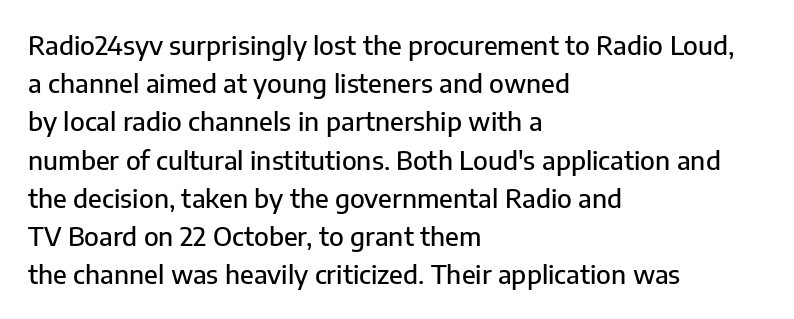
The image shows 26 px text type, upright; set left-aligned, normal line spacing (1.47x), normal letter spacing, not underlined.
